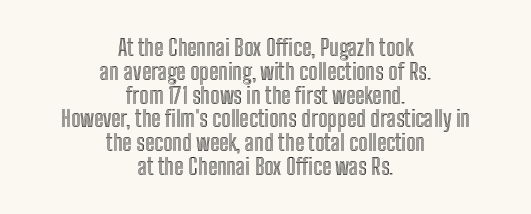
This block would grow much taller if given ordinary leading; it's compressed now. If you folded the block vertically in half, each line would mirror itself in length. Is the letter spacing exaggerated? No — it looks like the ordinary default. The specimen omits any rule beneath the text block's lines.
